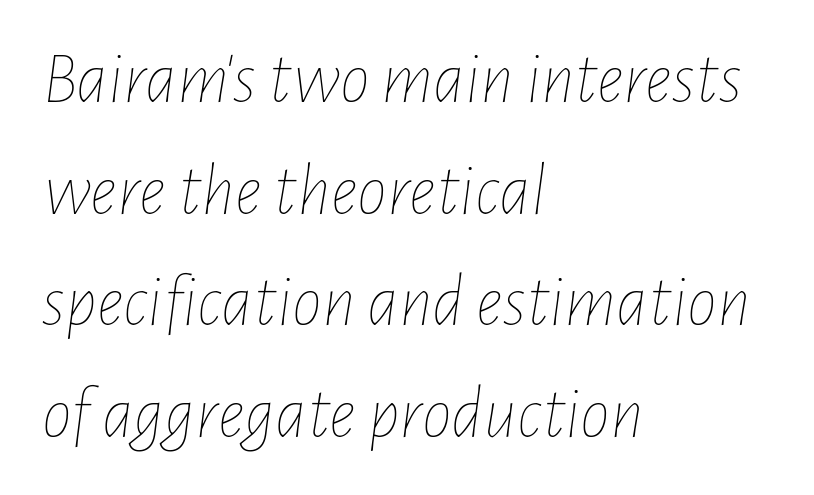
{"italic": "yes", "lean": "right", "slant_degrees": 7, "bold": "no", "weight": "thin", "width": "condensed", "stroke_contrast": "low", "x_height": "medium", "monospaced": "no", "underline": "no", "align": "left", "line_spacing": "normal", "line_spacing_ratio": 1.49, "letter_spacing": "normal", "letter_spacing_em": 0.0, "glyph_px": 75}
